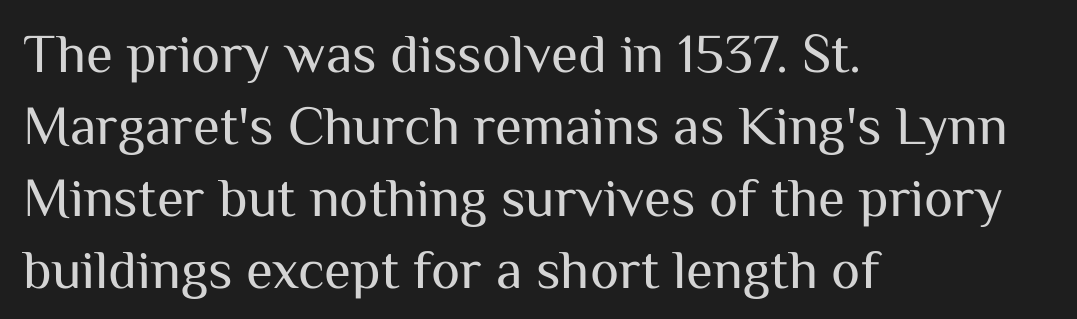
{"serif": "no", "italic": "no", "bold": "no", "weight": "regular", "width": "normal", "stroke_contrast": "medium", "x_height": "medium", "monospaced": "no", "underline": "no", "align": "left", "line_spacing": "normal", "line_spacing_ratio": 1.31, "letter_spacing": "normal", "letter_spacing_em": 0.0, "glyph_px": 55}
